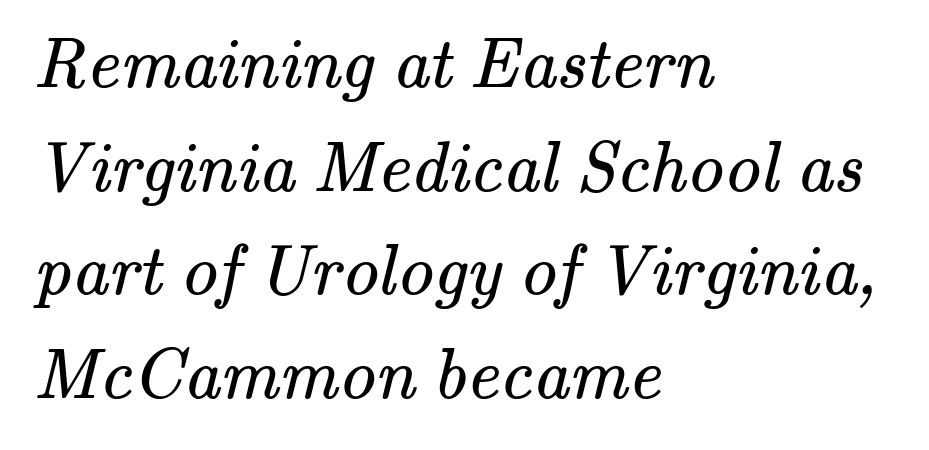
{"serif": "yes", "bold": "no", "weight": "regular", "width": "normal", "stroke_contrast": "medium", "x_height": "small", "monospaced": "no", "underline": "no", "align": "left", "line_spacing": "normal", "line_spacing_ratio": 1.44, "letter_spacing": "normal", "letter_spacing_em": 0.0, "glyph_px": 72}
